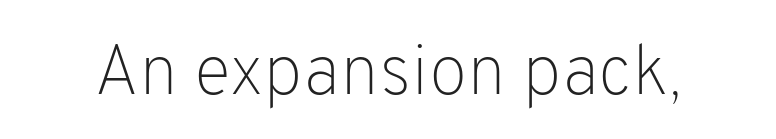
Tall strokes in this sample are plumb rather than angled. Standard letterfit; no display-style spreading of the glyphs. This sample has the flowing, uneven cadence of proportional lettering. Words float on clear page, feet unadorned. Nothing heavy about these letters — not bold at all. Check where the strokes stop: nothing finishes them off — pure sans.
